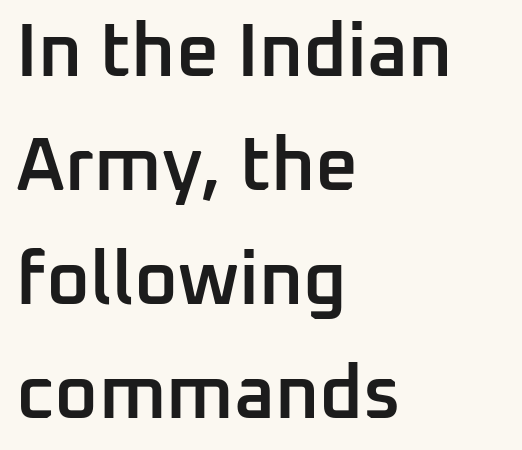
The image shows 75 px semibold sans-serif type, upright; set left-aligned, normal line spacing (1.52x), normal letter spacing, not underlined; low stroke contrast and a medium x-height.
